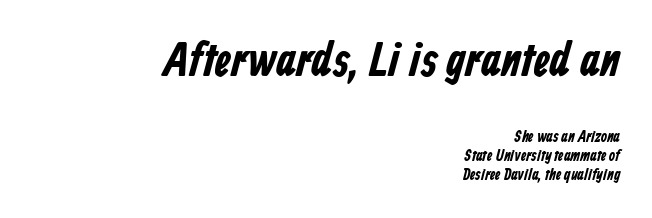
The image shows 48 px bold, condensed sans-serif type; set right-aligned, line spacing 1.18x, normal letter spacing, not underlined; the first (top) block is 3.0x larger; low stroke contrast and a medium x-height.
